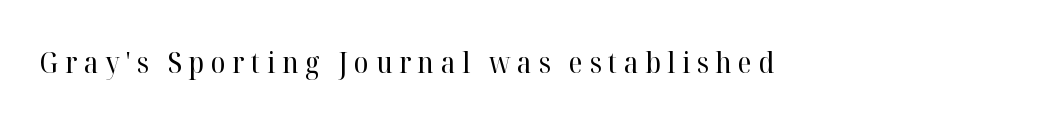
The image shows 30 px regular-weight serif type, upright; set unusually wide letter spacing (+0.22 em), not underlined; high stroke contrast and a medium x-height.
